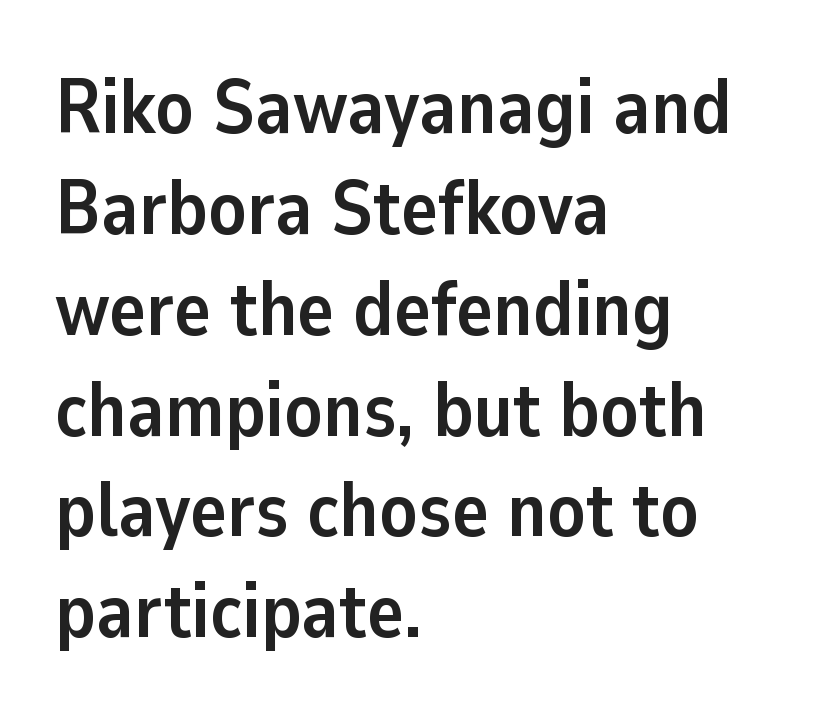
{"serif": "no", "italic": "no", "bold": "yes", "weight": "semibold", "width": "normal", "stroke_contrast": "low", "x_height": "medium", "monospaced": "no", "underline": "no", "align": "left", "line_spacing": "normal", "line_spacing_ratio": 1.31, "letter_spacing": "normal", "letter_spacing_em": 0.0, "glyph_px": 77}
